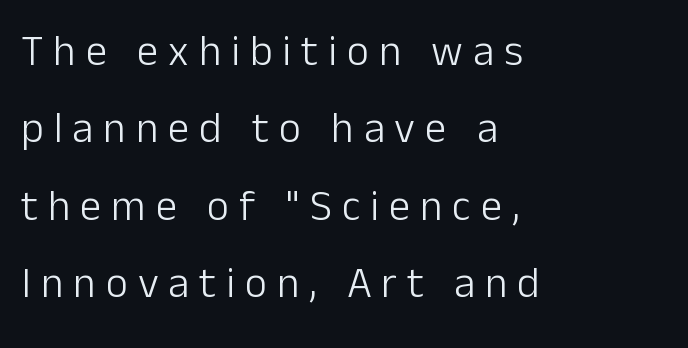
The image shows 43 px light sans-serif type, upright; set left-aligned, line spacing 1.8x, unusually wide letter spacing (+0.23 em), not underlined; low stroke contrast and a medium x-height.
